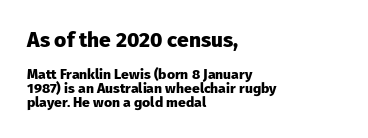
{"italic": "no", "bold": "yes", "underline": "no", "align": "left", "line_spacing": "tight", "line_spacing_ratio": 1.0, "letter_spacing": "normal", "letter_spacing_em": 0.0, "larger_block": "first", "size_ratio": 1.5, "glyph_px": 21}
